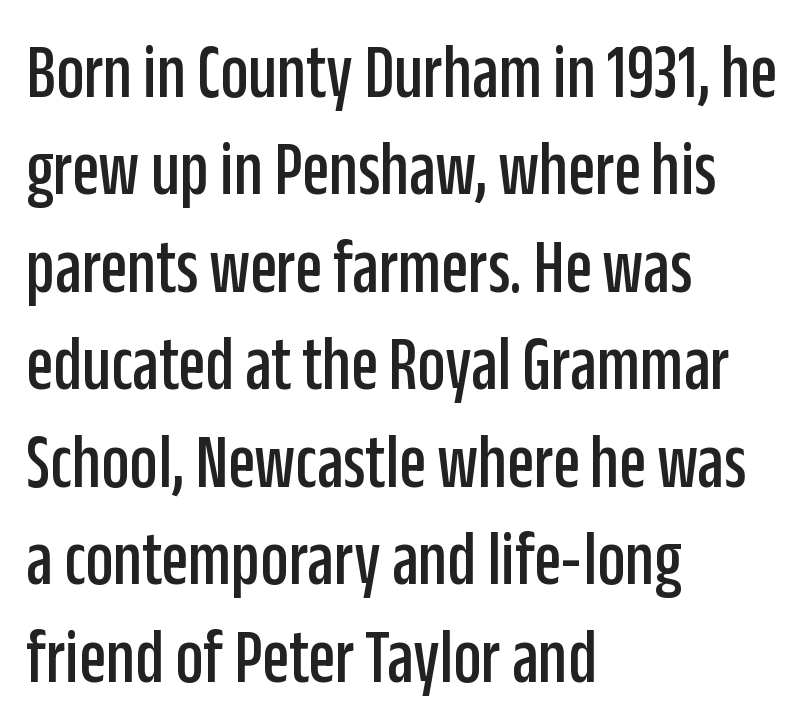
Q: Is the text italic (slanted)? A: No, it is upright.
Q: Is the typeface a serif or a sans-serif typeface? A: Sans-serif.
Q: Is the text underlined? A: No.
Q: How is the paragraph aligned? A: Left-aligned.
Q: Is the spacing between letters normal or unusually wide? A: Normal.
Q: Is the spacing between lines tight, normal or loose? A: Normal.
Q: Width (condensed, normal, or wide)? A: Condensed.
Q: Stroke contrast? A: Low.
Q: x-height? A: Large.
Q: Monospaced? A: No.
